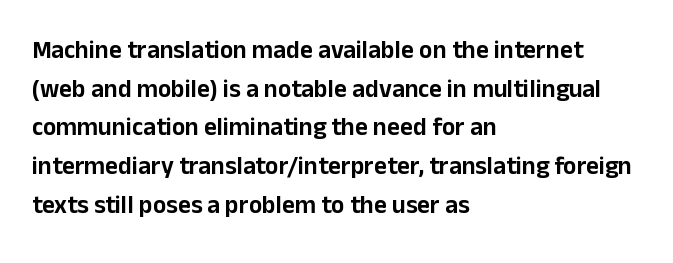
Inter-character spacing is left at the font's built-in metrics. Quick note: underline off. Horizontal alignment here is leftward, the default for most running prose. Posture: vertical. Line spacing here is normal.
